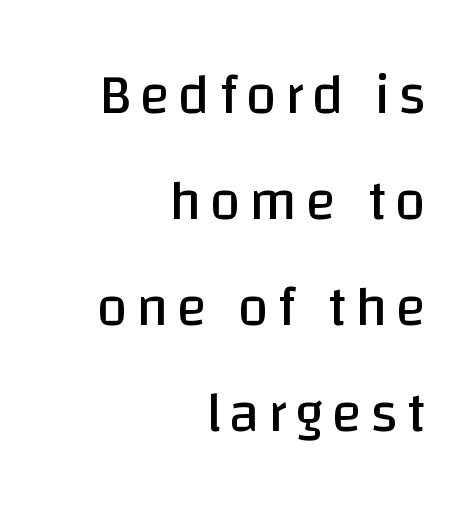
Is the type heavy? It reads as light-to-regular instead. The axis of the letterforms is exactly vertical. One-word summary of the alignment: right. The type family on display is of the sans-serif kind. The words here are not underlined. Looks like regular typesetting: each glyph gets only the width it needs.
